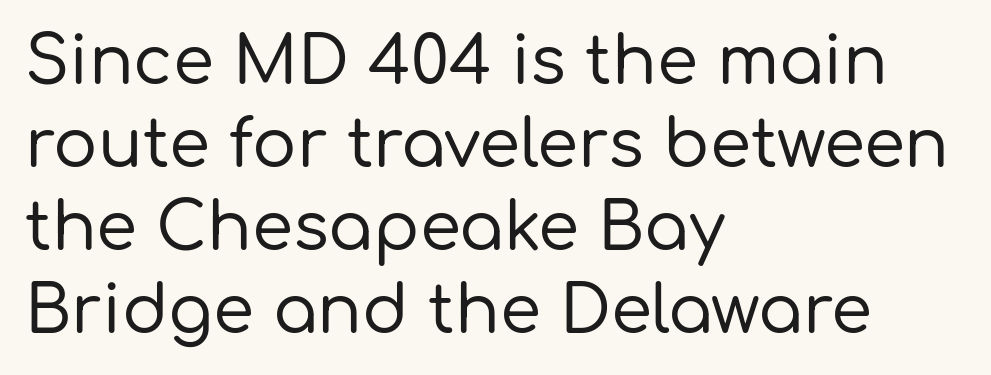
The image shows 66 px sans-serif type, upright; set left-aligned, normal line spacing (1.26x), normal letter spacing, not underlined; low stroke contrast and a medium x-height.
